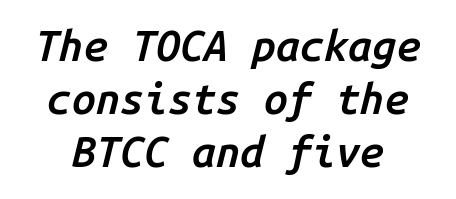
The glyphs are unaccompanied by any horizontal stroke below them. Set as a demibold, roughly 600 on the weight scale. If you drew a line through each stem, it would be angled. The line texture is even and compact thanks to regular tracking. Looks like terminal output: every glyph gets an equal slot.
